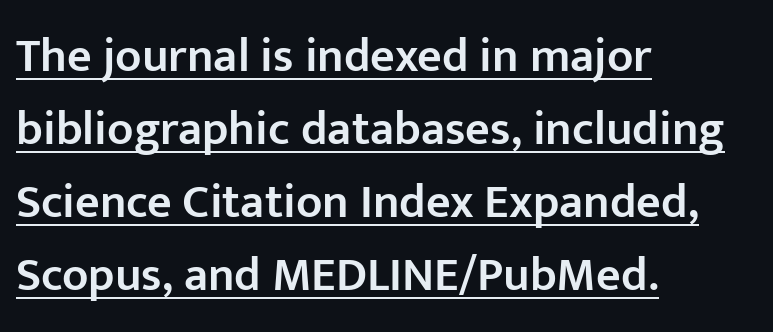
The image shows 48 px semibold sans-serif type, upright; set left-aligned, normal line spacing (1.52x), normal letter spacing, underlined; low stroke contrast and a medium x-height.
